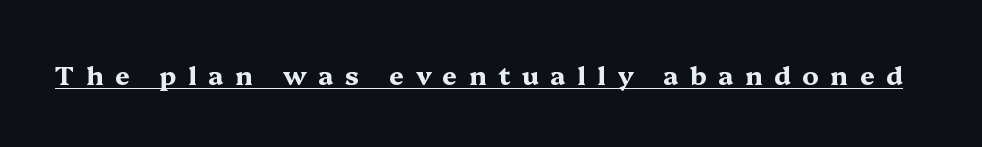
Do the letters lean? They stand straight. Observe the wide spacing: letters keep a clear distance from each other. Notice how thick the strokes are: this is what a full bold looks like. The typesetter has applied underlining to the passage shown.
